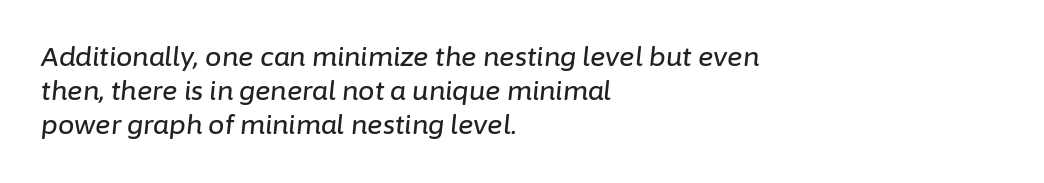
The image shows 26 px text type, italic (leaning right); set left-aligned, normal line spacing (1.31x), normal letter spacing, not underlined.
